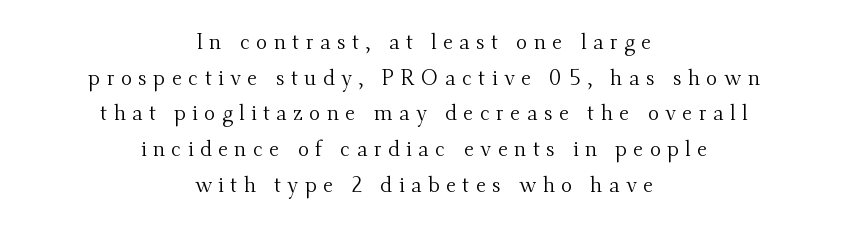
{"italic": "no", "bold": "no", "underline": "no", "align": "center", "line_spacing": "normal", "line_spacing_ratio": 1.7, "letter_spacing": "wide", "letter_spacing_em": 0.31, "glyph_px": 21}
